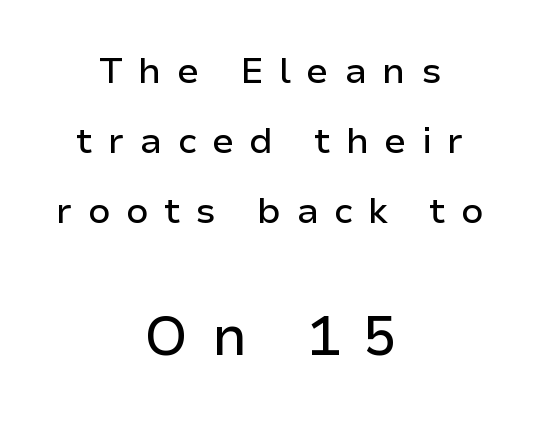
Is this a fixed-width face? No — the glyphs have proportional, varying widths. The paragraph shown floats in the horizontal middle. A typesetter would label this face a sans. The specimen omits any rule beneath the text block's lines. Loose tracking; the words dissolve into strings of separated letters.
